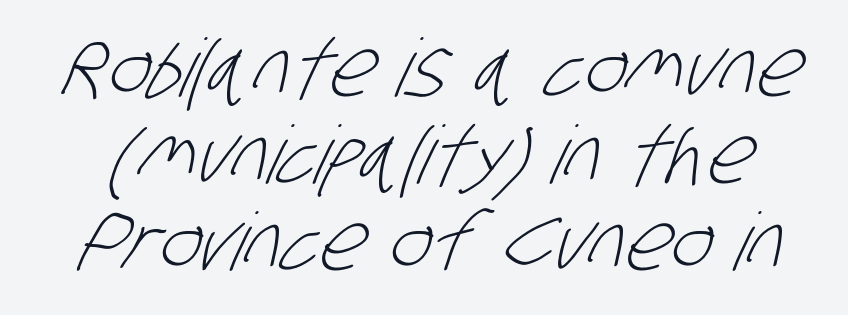
The type family on display is of the sans-serif kind. Is the letter spacing exaggerated? No — it looks like the ordinary default. Heaviness? Minimal to ordinary, like unemphasized prose. The area under the type is left untouched.
